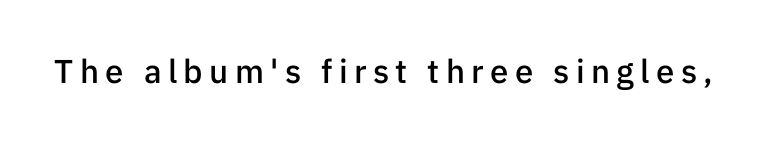
Q: Is the text bold? A: Semi-bold.
Q: Is the text italic (slanted)? A: No, it is upright.
Q: Is the typeface a serif or a sans-serif typeface? A: Sans-serif.
Q: Is the text underlined? A: No.
Q: Width (condensed, normal, or wide)? A: Normal.
Q: Stroke contrast? A: Low.
Q: x-height? A: Medium.
Q: Monospaced? A: No.
